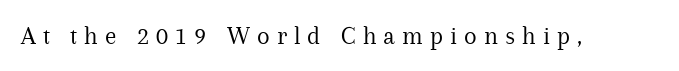
{"italic": "no", "bold": "no", "underline": "no", "letter_spacing": "wide", "letter_spacing_em": 0.27, "glyph_px": 26}
